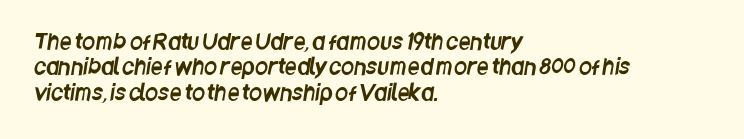
{"underline": "no", "align": "left", "line_spacing_ratio": 1.21, "letter_spacing": "normal", "letter_spacing_em": 0.0, "glyph_px": 21}
